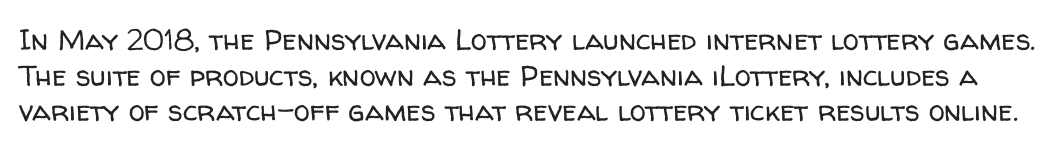
Q: Is the text bold? A: No.
Q: Is the text italic (slanted)? A: No, it is upright.
Q: Is the typeface a serif or a sans-serif typeface? A: Sans-serif.
Q: Is the text underlined? A: No.
Q: Is the spacing between letters normal or unusually wide? A: Normal.
Q: Width (condensed, normal, or wide)? A: Normal.
Q: Stroke contrast? A: Low.
Q: x-height? A: Medium.
Q: Monospaced? A: No.
